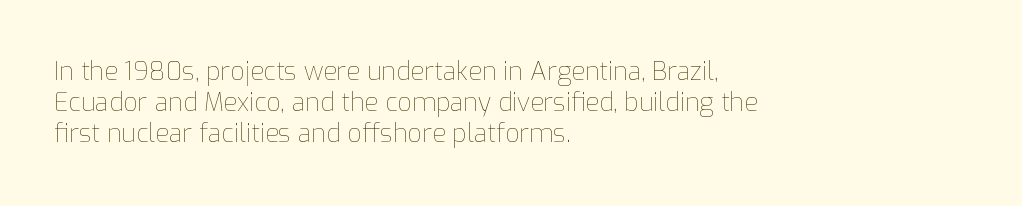
Spacing between characters is what you'd get straight out of the box. Ordinary non-slanted type is in use. The compositor pushed each line to the left boundary. Rows of type keep a routine distance in the vertical direction.
